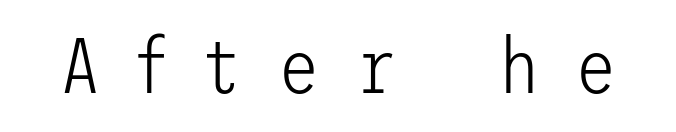
Type style note: lacks serifs. Underline: absent. The tracking jumps out immediately: characters are airy and widely separated. Heft: none added — not bold. This sample uses an upright cut, with every glyph sitting square on the baseline.
